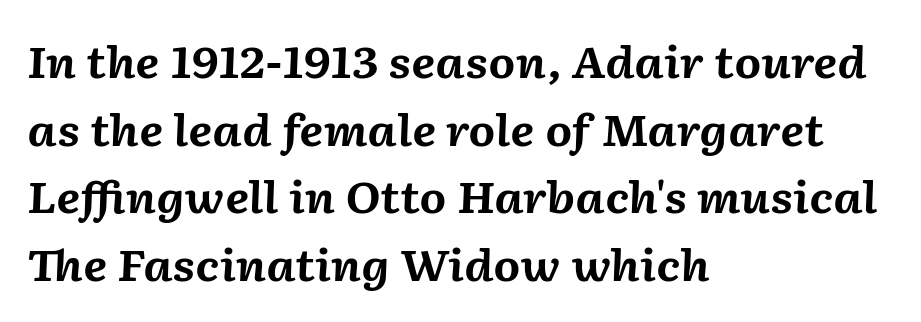
The rag falls on the right side of this text block. This block has exactly the height ordinary leading produces. Type without underlining. Proportional: the letters do not fall into vertical columns. The face used here is rendered with its standard letterfit. Weight check: bold — yes, fully.
